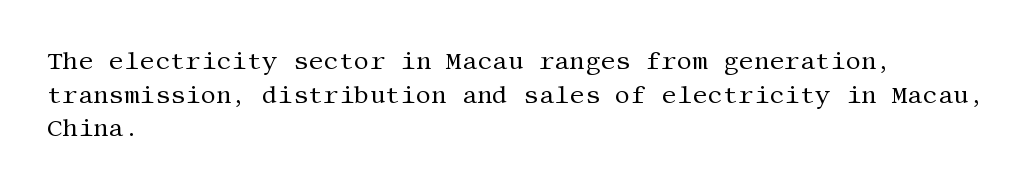
Q: Is the text bold? A: No.
Q: Is the text italic (slanted)? A: No, it is upright.
Q: Is the text underlined? A: No.
Q: How is the paragraph aligned? A: Left-aligned.
Q: Is the spacing between letters normal or unusually wide? A: Normal.
Q: Is the spacing between lines tight, normal or loose? A: Normal.
